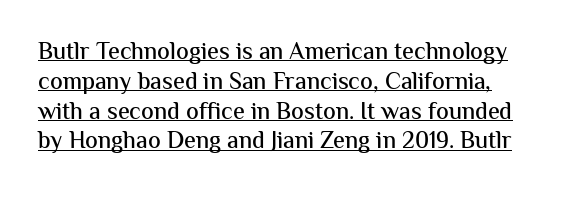
Nobody touched the tracking dial on this one. Underlined type. Unlike italic type, these characters show no tilt at all.
